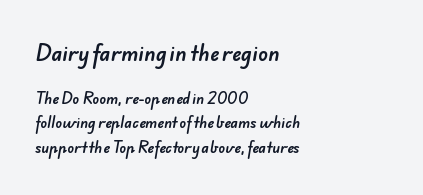
Q: Is the text underlined? A: No.
Q: How is the paragraph aligned? A: Left-aligned.
Q: Is the spacing between letters normal or unusually wide? A: Normal.
Q: Which block of text is set in a larger size, the first (top) or the second (bottom)? A: The first (top) one.
